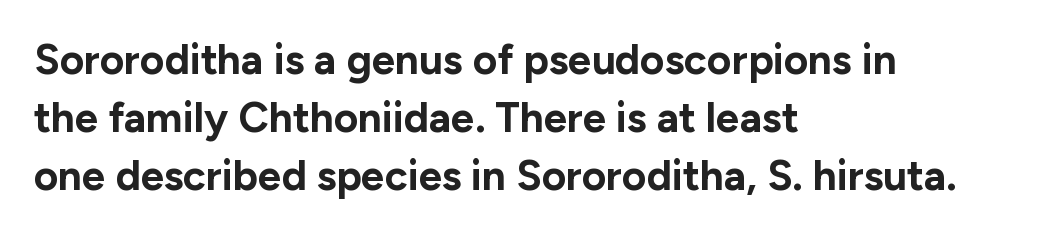
The image shows 42 px bold sans-serif type, upright; set left-aligned, normal line spacing (1.38x), normal letter spacing, not underlined; low stroke contrast and a medium x-height.
